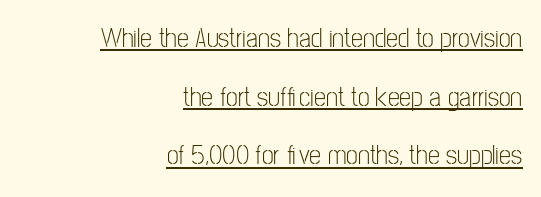
{"italic": "no", "bold": "no", "underline": "yes", "align": "right", "line_spacing": "loose", "line_spacing_ratio": 2.17, "letter_spacing": "normal", "letter_spacing_em": 0.0, "glyph_px": 27}
